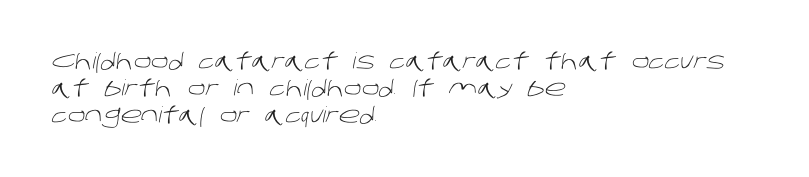
{"bold": "no", "underline": "no", "align": "left", "line_spacing_ratio": 1.22, "letter_spacing": "normal", "letter_spacing_em": 0.0, "glyph_px": 22}
